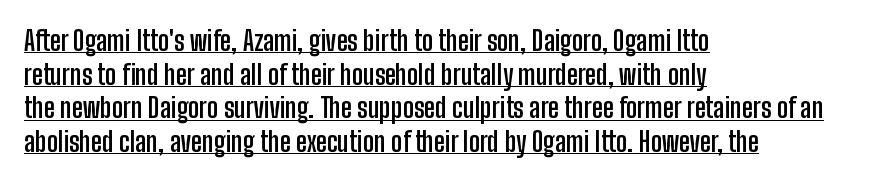
{"italic": "no", "bold": "yes", "underline": "yes", "align": "left", "line_spacing": "normal", "line_spacing_ratio": 1.25, "letter_spacing": "normal", "letter_spacing_em": 0.0, "glyph_px": 27}
